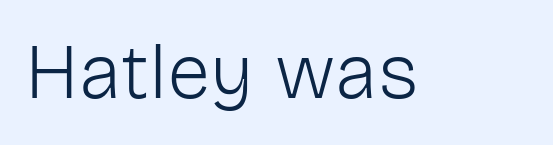
The image shows 78 px light sans-serif type, upright; set normal letter spacing, not underlined; low stroke contrast and a medium x-height.
